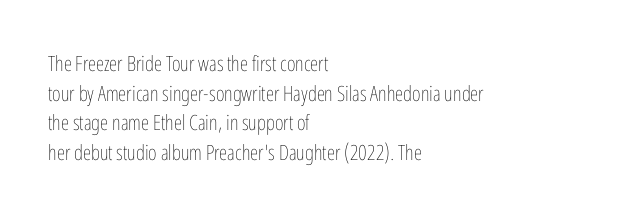
The image shows 21 px text type, upright; set left-aligned, normal line spacing (1.41x), normal letter spacing, not underlined.
